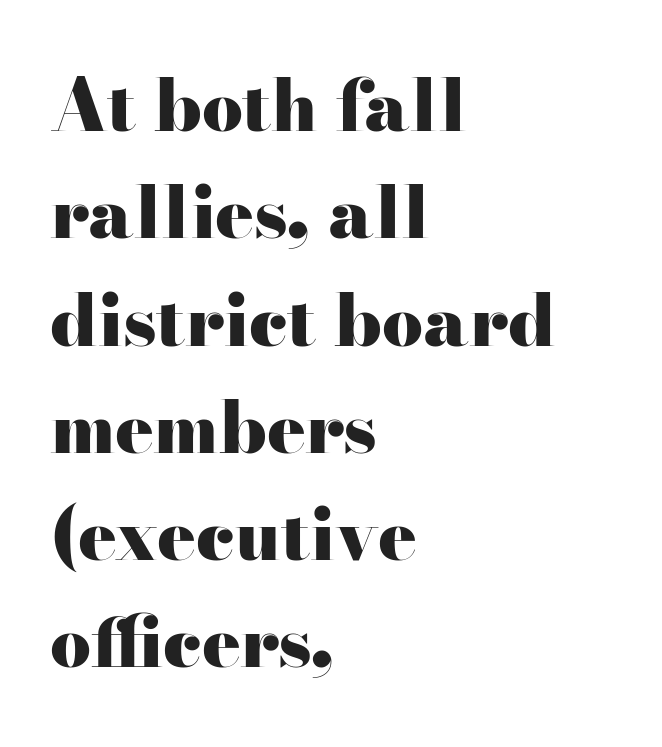
The image shows 72 px heavy, wide serif type, upright; set left-aligned, normal line spacing (1.49x), normal letter spacing, not underlined; high stroke contrast and a small x-height.
